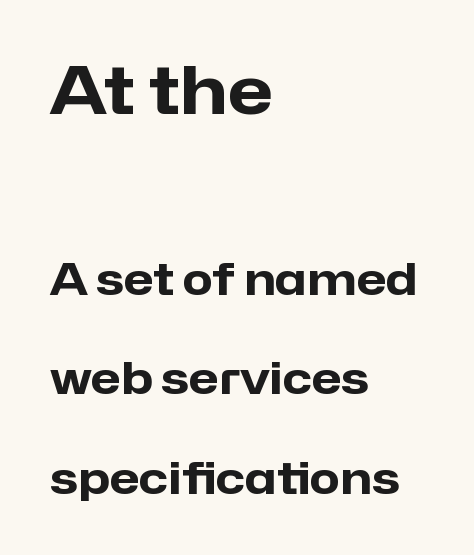
The image shows 66 px heavy sans-serif type, upright; set left-aligned, loose line spacing (2.26x), normal letter spacing, not underlined; the first (top) block is 1.5x larger; low stroke contrast and a medium x-height.
